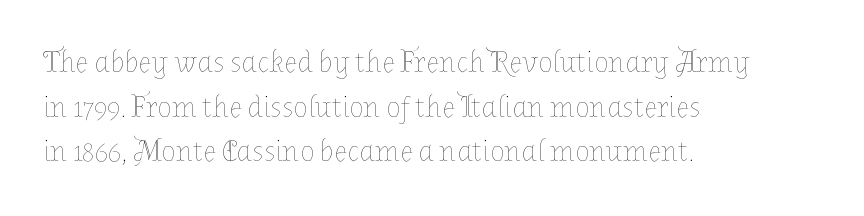
{"italic": "no", "bold": "no", "weight": "thin", "width": "normal", "stroke_contrast": "low", "x_height": "medium", "monospaced": "no", "underline": "no", "align": "left", "line_spacing": "normal", "line_spacing_ratio": 1.49, "letter_spacing": "normal", "letter_spacing_em": 0.0, "glyph_px": 30}
